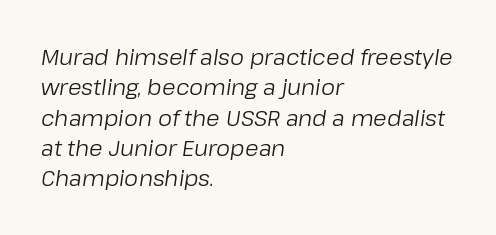
Q: Is the text bold? A: No.
Q: Is the text italic (slanted)? A: Yes, it leans right by about 8 degrees.
Q: Is the text underlined? A: No.
Q: How is the paragraph aligned? A: Left-aligned.
Q: Is the spacing between letters normal or unusually wide? A: Normal.
Q: Is the spacing between lines tight, normal or loose? A: Normal.
